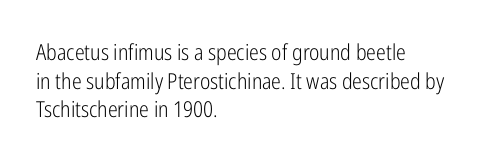
{"italic": "no", "bold": "no", "underline": "no", "align": "left", "line_spacing": "normal", "line_spacing_ratio": 1.3, "letter_spacing": "normal", "letter_spacing_em": 0.0, "glyph_px": 22}
